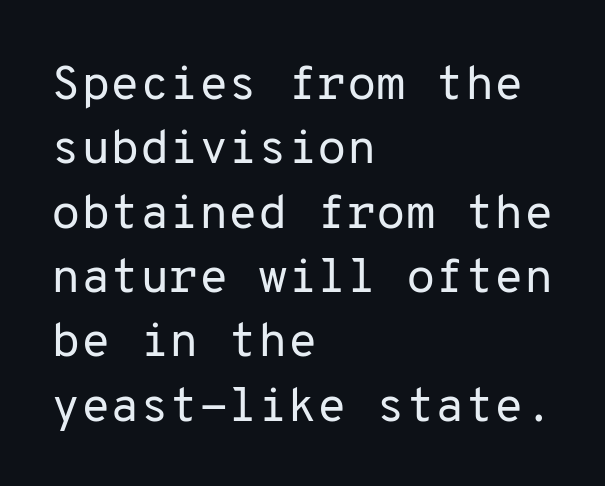
The image shows 48 px regular-weight sans-serif type, upright, monospaced; set left-aligned, normal line spacing (1.34x), normal letter spacing, not underlined; low stroke contrast and a medium x-height.
